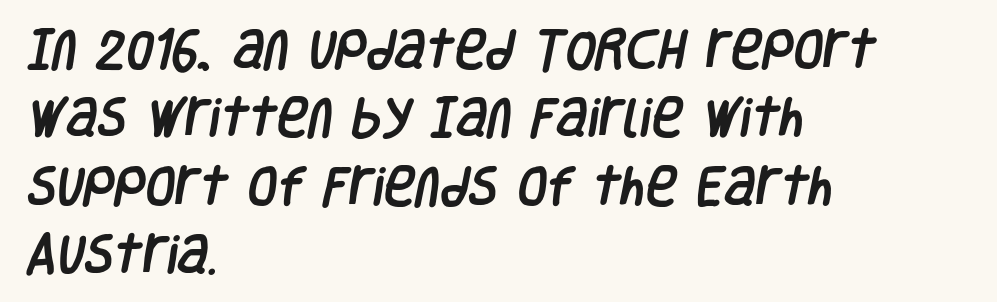
The image shows 43 px condensed sans-serif type; set left-aligned, normal line spacing (1.59x), normal letter spacing, not underlined; low stroke contrast and a large x-height.
